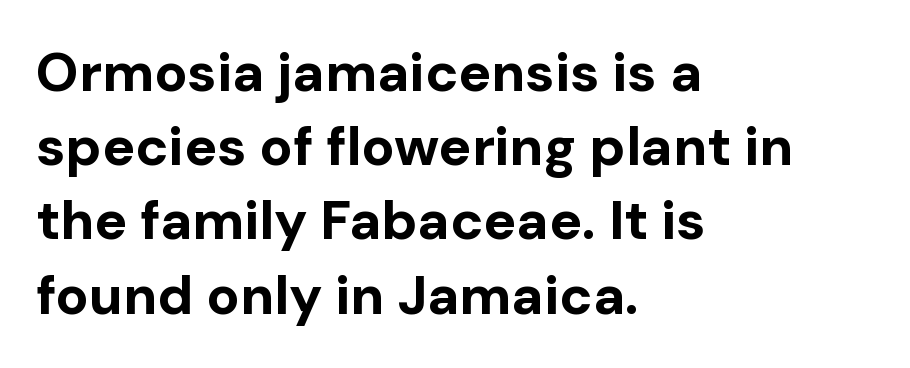
The letters stand straight up with perfectly vertical stems. All the whitespace from short lines collects on the right. Notice how descenders clear the ascenders below comfortably — that's standard leading. The letters sit at their default tracking, neither squeezed nor spread. Quick note: underline off.
